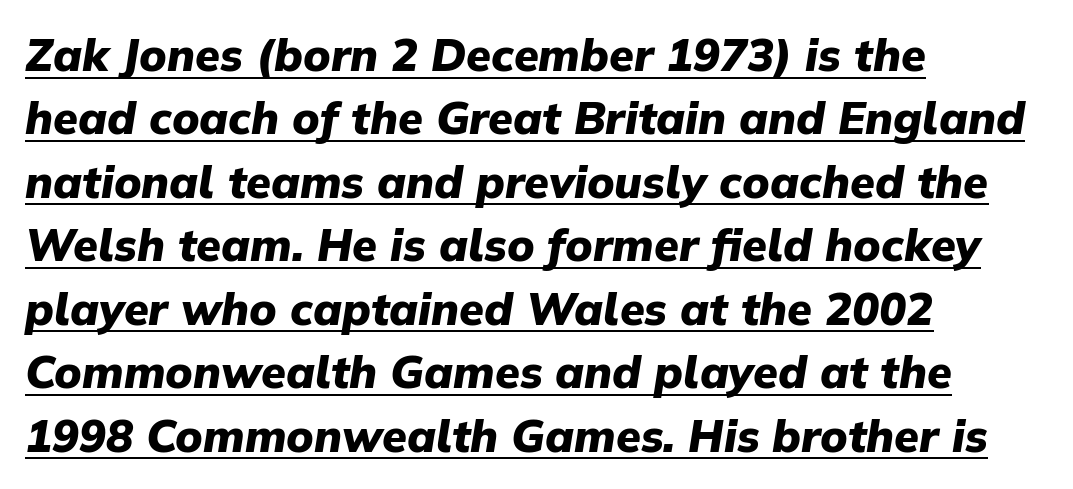
{"italic": "yes", "lean": "right", "slant_degrees": 9, "bold": "yes", "weight": "heavy", "width": "normal", "stroke_contrast": "low", "x_height": "medium", "monospaced": "no", "underline": "yes", "align": "left", "line_spacing": "normal", "line_spacing_ratio": 1.41, "letter_spacing": "normal", "letter_spacing_em": 0.0, "glyph_px": 45}
